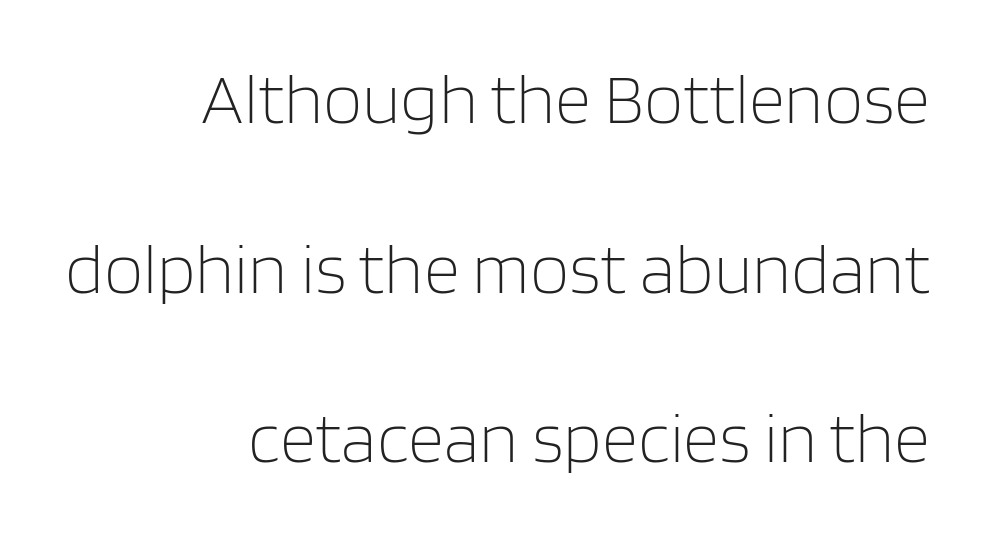
Q: Is the text bold? A: No.
Q: Is the text italic (slanted)? A: No, it is upright.
Q: Is the typeface a serif or a sans-serif typeface? A: Sans-serif.
Q: Is the text underlined? A: No.
Q: How is the paragraph aligned? A: Right-aligned.
Q: Is the spacing between letters normal or unusually wide? A: Normal.
Q: Is the spacing between lines tight, normal or loose? A: Loose.
Q: Width (condensed, normal, or wide)? A: Normal.
Q: Stroke contrast? A: Low.
Q: x-height? A: Large.
Q: Monospaced? A: No.
